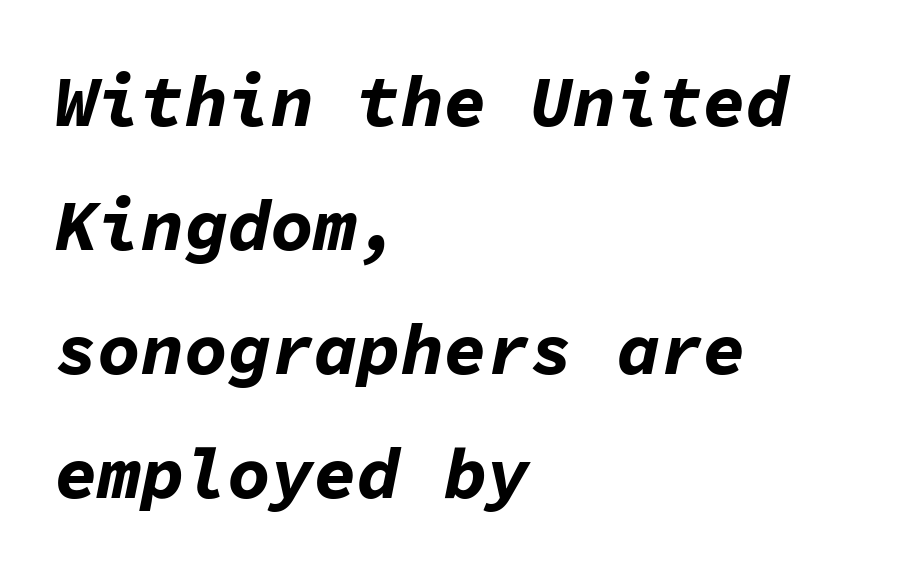
Q: Is the text bold? A: Yes.
Q: Is the text italic (slanted)? A: Yes, it leans right by about 11 degrees.
Q: Is the text underlined? A: No.
Q: How is the paragraph aligned? A: Left-aligned.
Q: Is the spacing between letters normal or unusually wide? A: Normal.
Q: Width (condensed, normal, or wide)? A: Normal.
Q: Stroke contrast? A: Low.
Q: x-height? A: Medium.
Q: Monospaced? A: Yes.
